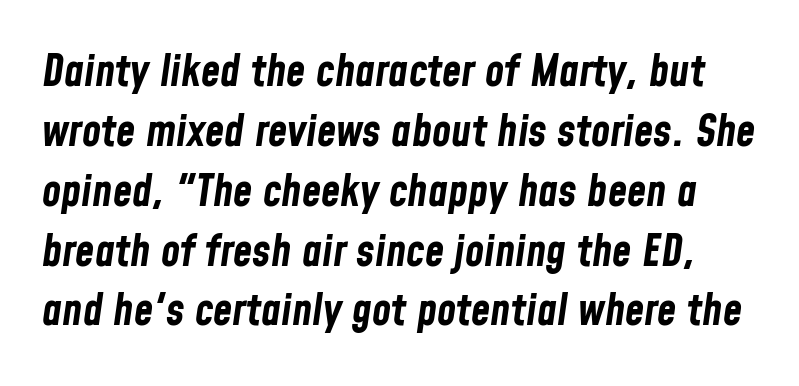
The image shows 44 px bold, condensed type, italic (leaning right); set normal line spacing (1.36x), normal letter spacing, not underlined; low stroke contrast and a medium x-height.
